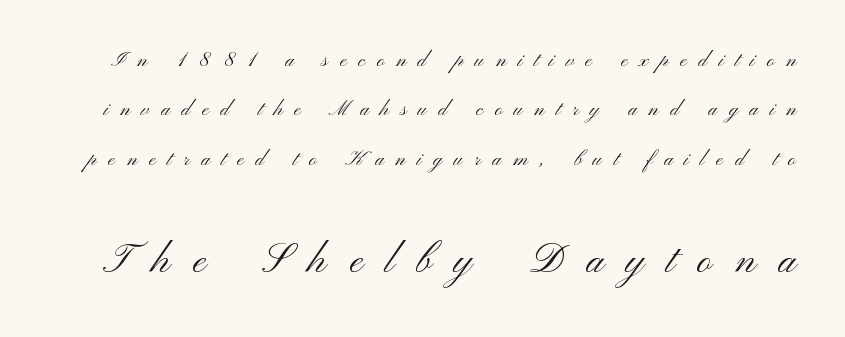
The image shows 51 px light, wide sans-serif type; set loose line spacing (1.9x), unusually wide letter spacing (+0.44 em), not underlined; the second (bottom) block is 1.96x larger; medium stroke contrast and a small x-height.
